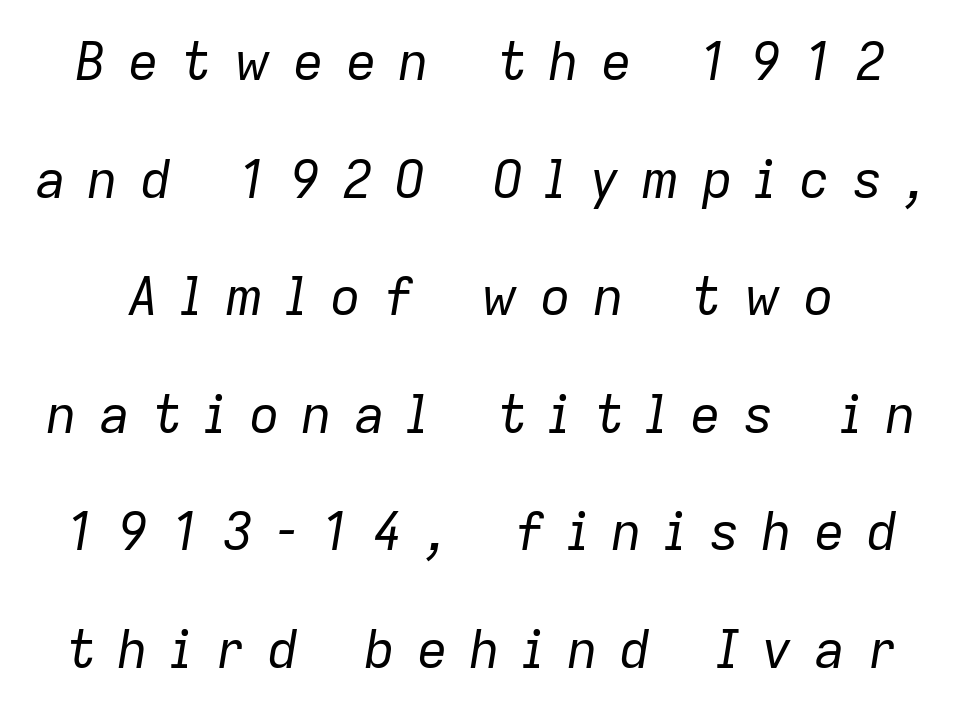
Anything drawn beneath the words? Only blank space. Substantial extra tracking has been applied to these lines. Nothing heavy about these letters — not bold at all. Rows of type keep a wide berth in the vertical direction. Slant detected: the letters are inclined.
